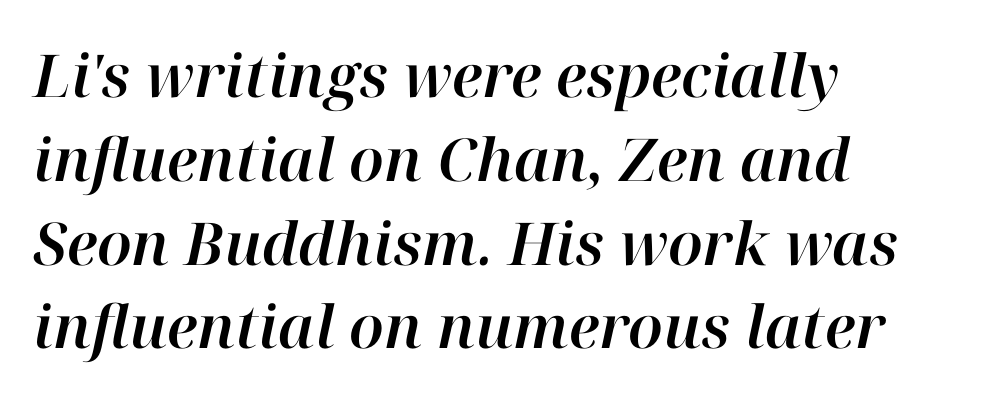
The image shows 59 px text type, italic (leaning right); set left-aligned, normal line spacing (1.42x), normal letter spacing, not underlined; high stroke contrast and a medium x-height.
